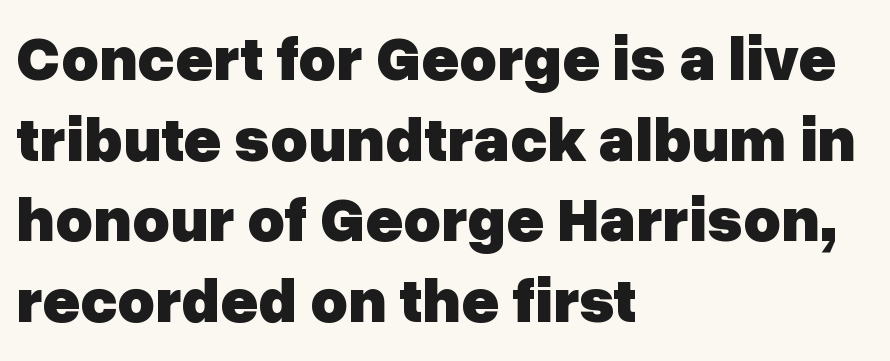
The image shows 64 px heavy sans-serif type, upright; set left-aligned, normal line spacing (1.26x), normal letter spacing, not underlined; low stroke contrast and a medium x-height.
